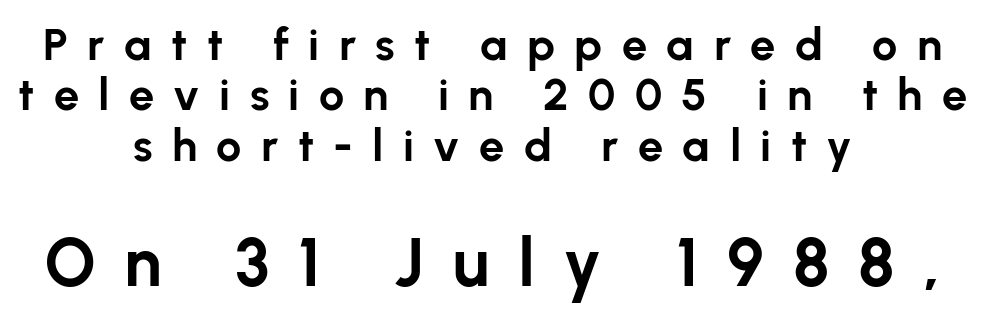
Every letter is thick-stroked: bold, no question. Horizontal bands of white between lines are thin slivers. Look at the glyph heights: the lower group is clearly the bigger setting. Look at the bottom of the vertical strokes: they stop flat, with no serifs.
